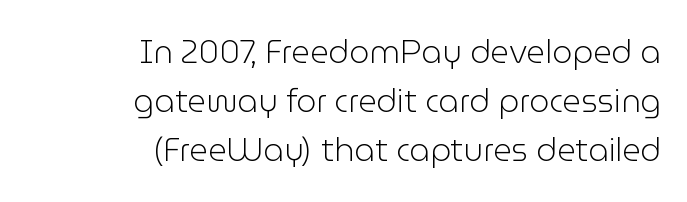
Q: Is the text bold? A: No.
Q: Is the text italic (slanted)? A: No, it is upright.
Q: Is the typeface a serif or a sans-serif typeface? A: Sans-serif.
Q: Is the text underlined? A: No.
Q: How is the paragraph aligned? A: Right-aligned.
Q: Is the spacing between letters normal or unusually wide? A: Normal.
Q: Is the spacing between lines tight, normal or loose? A: Normal.
Q: Width (condensed, normal, or wide)? A: Normal.
Q: Stroke contrast? A: Low.
Q: x-height? A: Medium.
Q: Monospaced? A: No.
